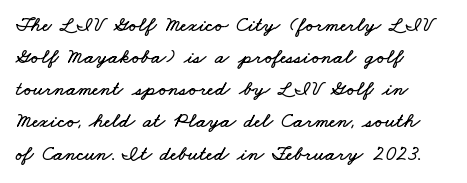
{"underline": "no", "align": "left", "line_spacing": "normal", "line_spacing_ratio": 1.53, "letter_spacing": "normal", "letter_spacing_em": 0.0, "glyph_px": 21}
